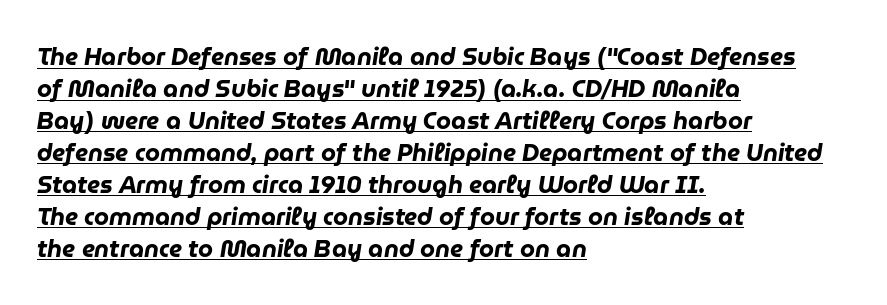
Posture: slanted. Weight check: bold — yes, fully. Underlined type. Reading down the column, the eye jumps a familiar distance to each next line. The horizontal fit of the characters is conventional and even. Line beginnings align vertically; line endings do not.
